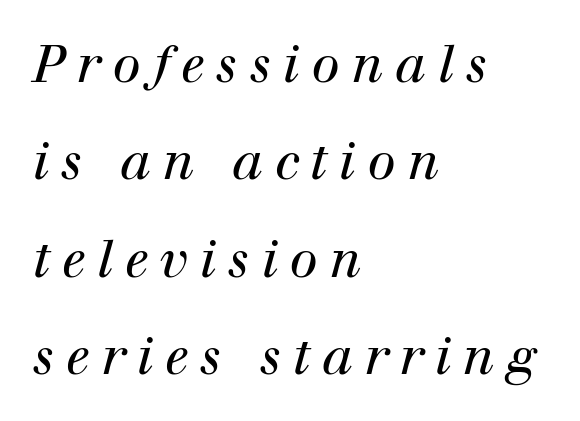
The image shows 51 px regular-weight serif type, italic (leaning right); set left-aligned, loose line spacing (1.91x), unusually wide letter spacing (+0.23 em), not underlined; high stroke contrast and a medium x-height.
